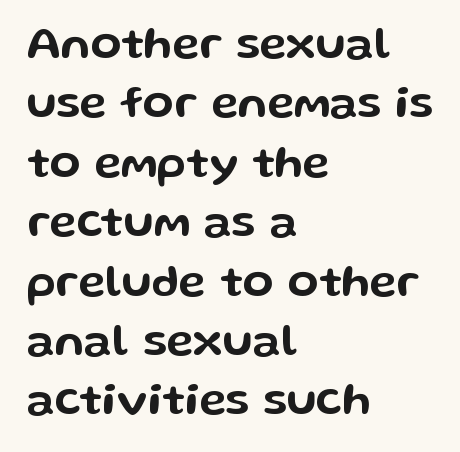
The image shows 45 px wide sans-serif type, upright; set left-aligned, normal line spacing (1.32x), normal letter spacing, not underlined; low stroke contrast and a medium x-height.
